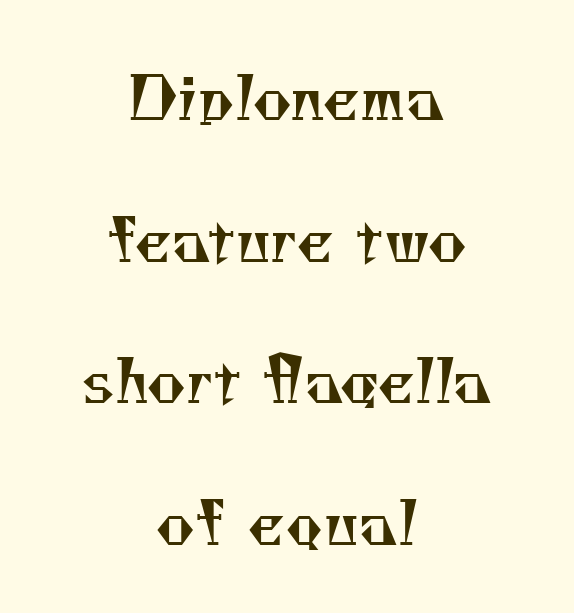
{"serif": "yes", "bold": "no", "weight": "regular", "width": "normal", "stroke_contrast": "medium", "x_height": "small", "monospaced": "no", "underline": "no", "align": "center", "line_spacing": "loose", "line_spacing_ratio": 2.36, "letter_spacing": "normal", "letter_spacing_em": 0.0, "glyph_px": 60}
